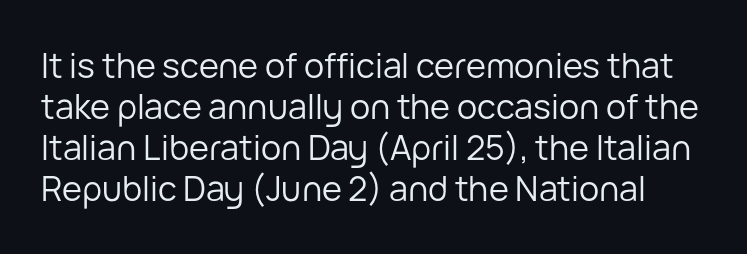
Italic? Not at all — the glyphs are vertical. Note the varied advance widths — an 'i' is clearly narrower than an 'm'. Typographically, this falls in the sans-serif category. The letters look calm and open, with moderate or lighter stems. Tracking value appears to be zero — textbook default spacing.
